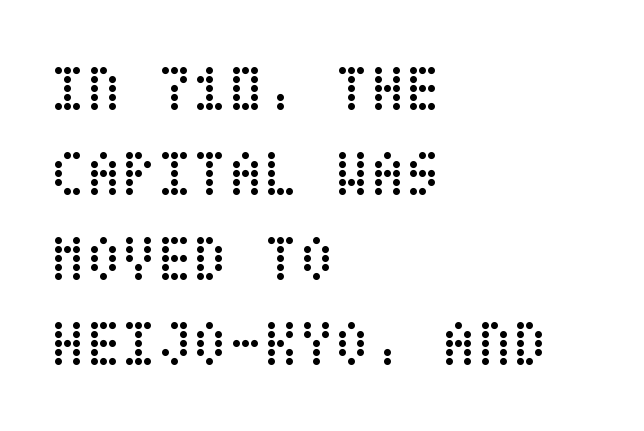
The glyphs are unaccompanied by any horizontal stroke below them. The letters stand straight up with perfectly vertical stems. Here the glyphs are tracked normally, forming tight word shapes. Layout note: lines flush left.
